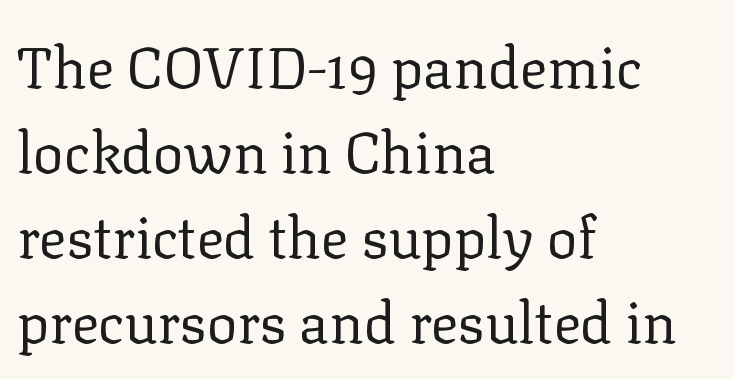
Q: Is the text bold? A: No.
Q: Is the text italic (slanted)? A: No, it is upright.
Q: Is the typeface a serif or a sans-serif typeface? A: Serif.
Q: Is the text underlined? A: No.
Q: How is the paragraph aligned? A: Left-aligned.
Q: Is the spacing between letters normal or unusually wide? A: Normal.
Q: Is the spacing between lines tight, normal or loose? A: Normal.
Q: Width (condensed, normal, or wide)? A: Normal.
Q: Stroke contrast? A: Low.
Q: x-height? A: Medium.
Q: Monospaced? A: No.
